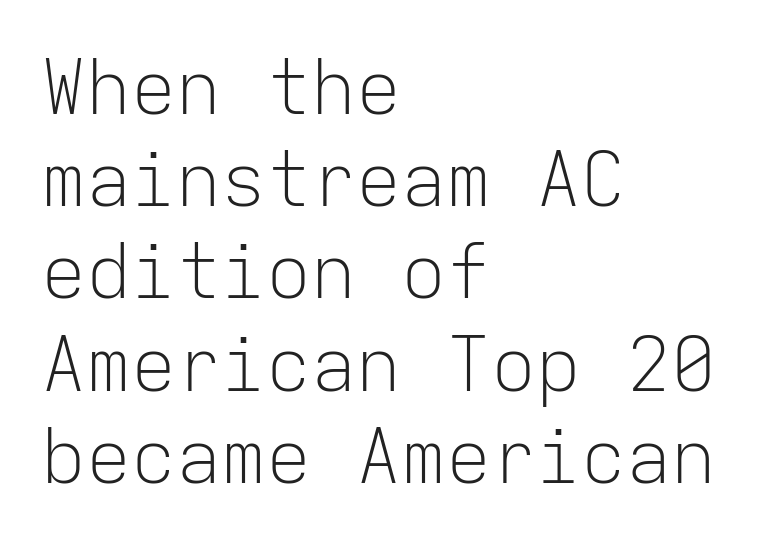
{"serif": "no", "italic": "no", "bold": "no", "weight": "light", "width": "normal", "stroke_contrast": "low", "x_height": "medium", "monospaced": "yes", "underline": "no", "align": "left", "line_spacing_ratio": 1.23, "letter_spacing": "normal", "letter_spacing_em": 0.0, "glyph_px": 75}
